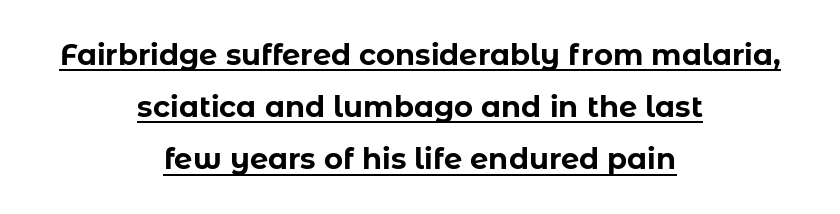
Designer's note — italics off, roman on. The passage shown is typed in a proportional face where columns would drift. These lines carry a lot of weight — the face is fully bold. Beneath each row of characters lies a ruled line. Observe the absence of serifs on each vertical stroke in this sample. Students, note that the glyphs here touch the page at normal intervals.
